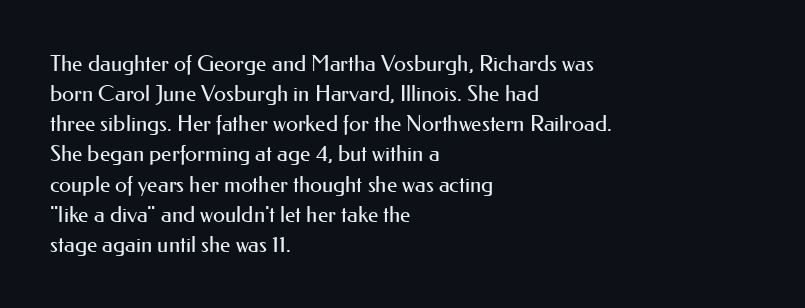
The letterforms sit shoulder to shoulder at normal distance. The space directly below the letters is spotless. Counters stay open thanks to moderate or lighter strokes. The vertical gap from one line to the next is medium. Ascenders rise straight up at ninety degrees. The ragged edge is on the right, which tells us the setting is flush left.
